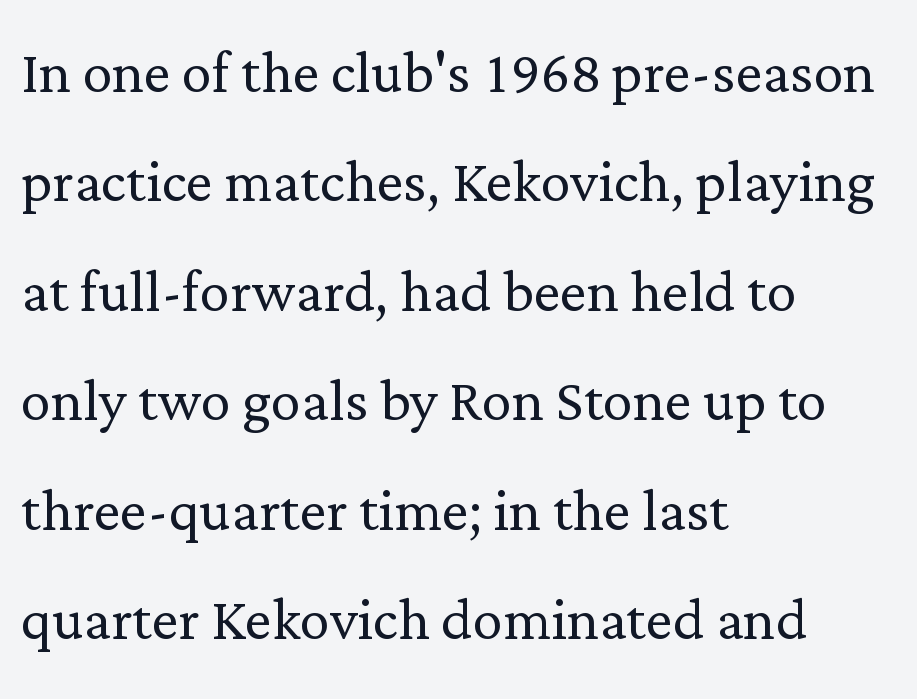
{"serif": "yes", "italic": "no", "bold": "no", "weight": "light", "width": "normal", "stroke_contrast": "low", "x_height": "medium", "monospaced": "no", "underline": "no", "align": "left", "line_spacing": "normal", "line_spacing_ratio": 1.46, "letter_spacing": "normal", "letter_spacing_em": 0.0, "glyph_px": 75}
